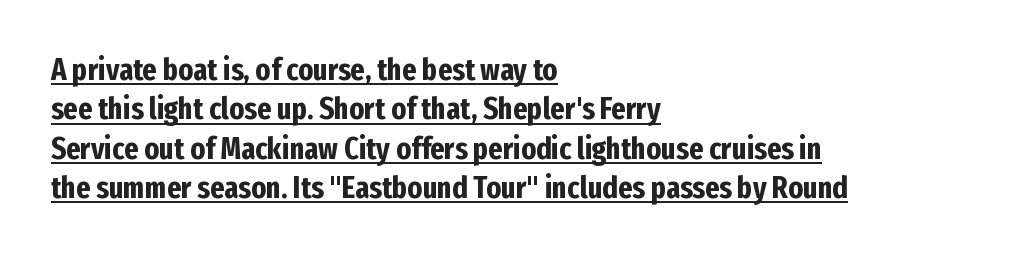
The setting favours the left margin, as ordinary paragraphs usually do. The letterforms sit shoulder to shoulder at normal distance. This is underlined copy, the kind a proofreader might mark for attention. When letters stand straight like this, we call the style roman or upright. Regular leading.
